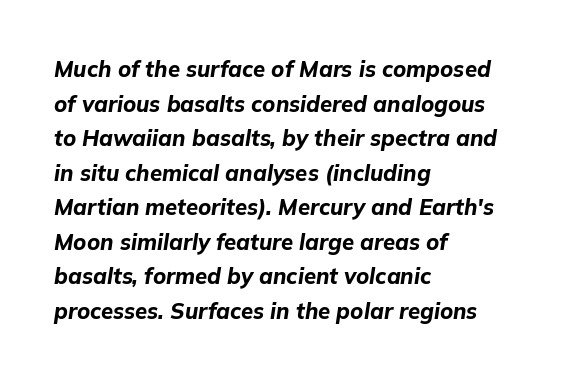
The image shows 22 px bold type, italic (leaning right); set left-aligned, normal line spacing (1.57x), normal letter spacing, not underlined.
